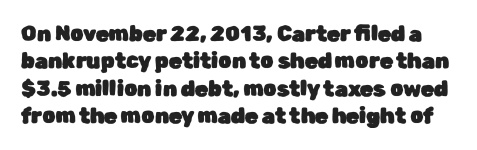
Q: Is the text italic (slanted)? A: No, it is upright.
Q: Is the text underlined? A: No.
Q: Is the spacing between letters normal or unusually wide? A: Normal.
Q: Is the spacing between lines tight, normal or loose? A: Normal.
